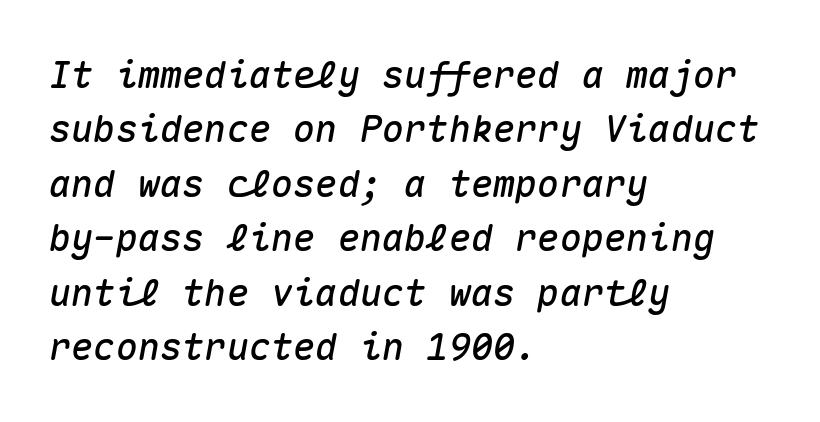
{"italic": "yes", "lean": "right", "slant_degrees": 10, "width": "normal", "stroke_contrast": "medium", "x_height": "medium", "monospaced": "yes", "underline": "no", "align": "left", "line_spacing": "normal", "line_spacing_ratio": 1.47, "letter_spacing": "normal", "letter_spacing_em": 0.0, "glyph_px": 37}
